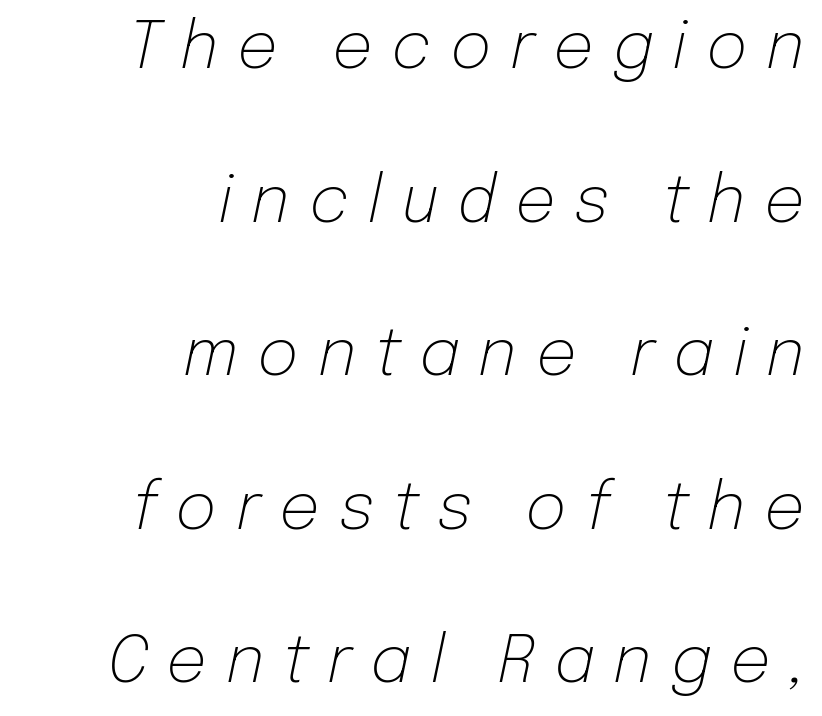
Here the designer chose a conventional face with non-uniform glyph widths. Looking at the ascenders, they clearly lean. Weight class: somewhere from thin through regular. Tracking value appears strongly positive — letters spread wide. The area under the type is left untouched.
